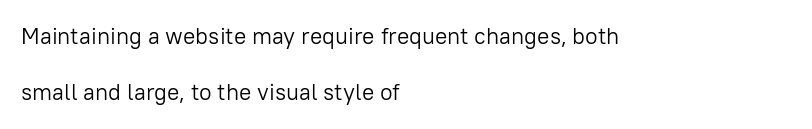
The image shows 23 px text type, upright; set left-aligned, loose line spacing (2.44x), normal letter spacing, not underlined.
